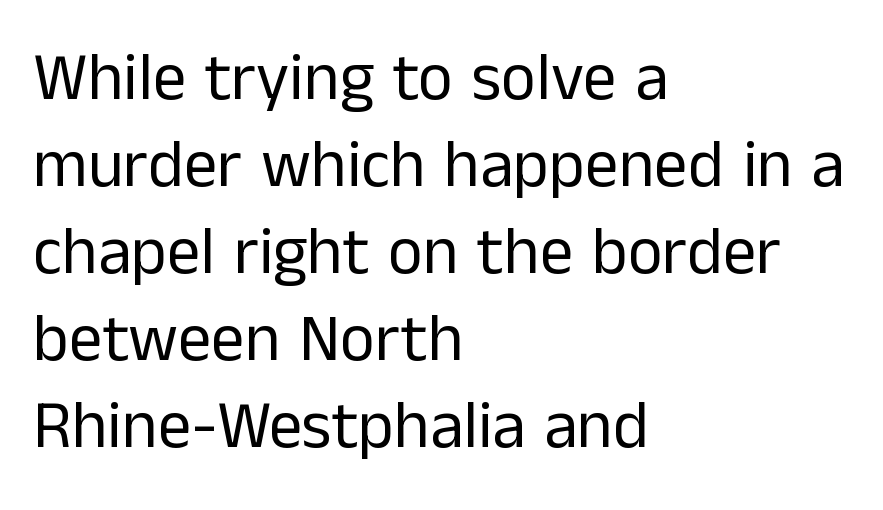
The image shows 67 px regular-weight sans-serif type, upright; set left-aligned, normal line spacing (1.3x), normal letter spacing, not underlined; low stroke contrast and a medium x-height.
